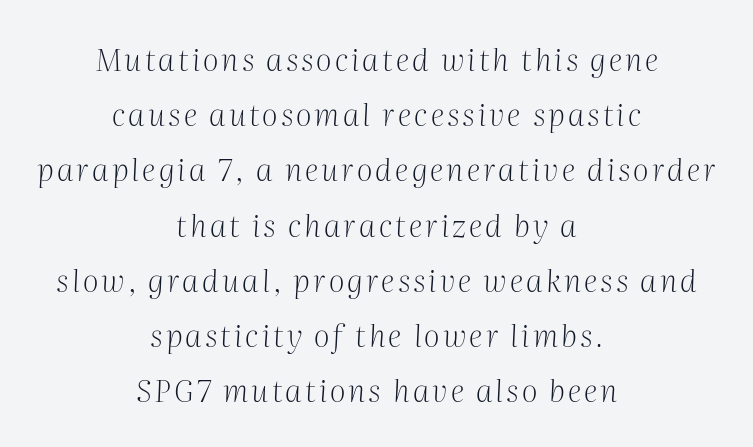
Each letter's strokes conclude with small projecting serifs. Ink coverage per letter is moderate at most. Varying glyph widths throughout — classic text-font behaviour. The passage shown is not underscored anywhere. Slant detected: the letters are inclined.
